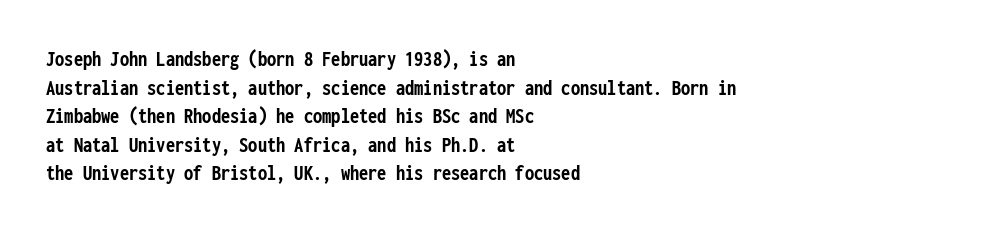
Every character sits straight up, as roman type does. Stroke thickness is high; the sample reads as a true bold. Inter-character spacing is left at the font's built-in metrics. Casual observation: everything's shoved over to the left. The specimen omits any rule beneath the text block's lines.
